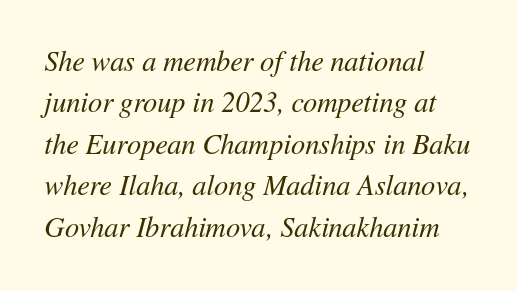
Q: Is the text bold? A: No.
Q: Is the text italic (slanted)? A: Yes, it leans right by about 11 degrees.
Q: Is the text underlined? A: No.
Q: How is the paragraph aligned? A: Left-aligned.
Q: Is the spacing between letters normal or unusually wide? A: Normal.
Q: Is the spacing between lines tight, normal or loose? A: Normal.
Q: Width (condensed, normal, or wide)? A: Normal.
Q: Stroke contrast? A: Medium.
Q: x-height? A: Medium.
Q: Monospaced? A: No.
